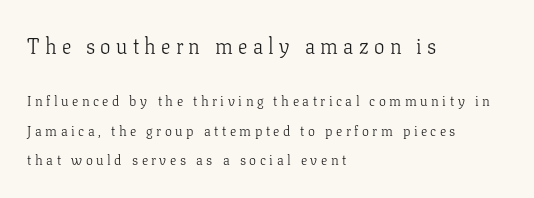
The compositor pushed each line to the left boundary. This rendering widens character spacing well past its baseline value. The block of text is sparse from top to bottom, with ample space between rows. Plain, unruled lines of type. Note: larger setting up top, smaller setting below. Quick note: not italic, upright.
